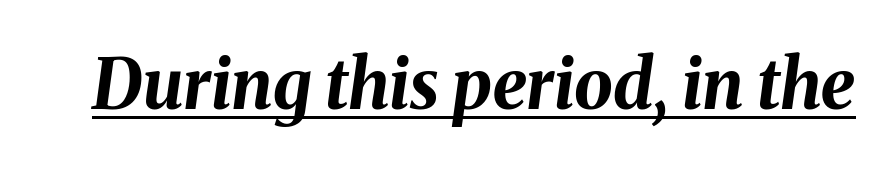
Each glyph is drawn with heavy, bold strokes. These lines keep a tight, regular rhythm from letter to letter. A typographer would call this underscored text. You can tell it's italic because the verticals aren't actually vertical. Each letter keeps its own natural width here, so spacing adapts to shape.
